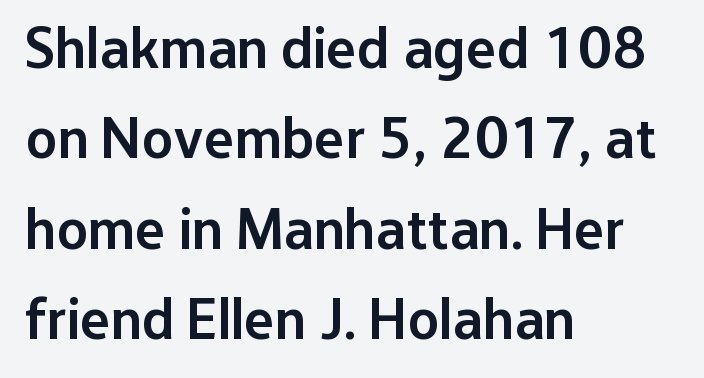
Q: Is the text bold? A: Semi-bold.
Q: Is the text italic (slanted)? A: No, it is upright.
Q: Is the typeface a serif or a sans-serif typeface? A: Sans-serif.
Q: Is the text underlined? A: No.
Q: How is the paragraph aligned? A: Left-aligned.
Q: Is the spacing between letters normal or unusually wide? A: Normal.
Q: Is the spacing between lines tight, normal or loose? A: Normal.
Q: Width (condensed, normal, or wide)? A: Normal.
Q: Stroke contrast? A: Low.
Q: x-height? A: Medium.
Q: Monospaced? A: No.
